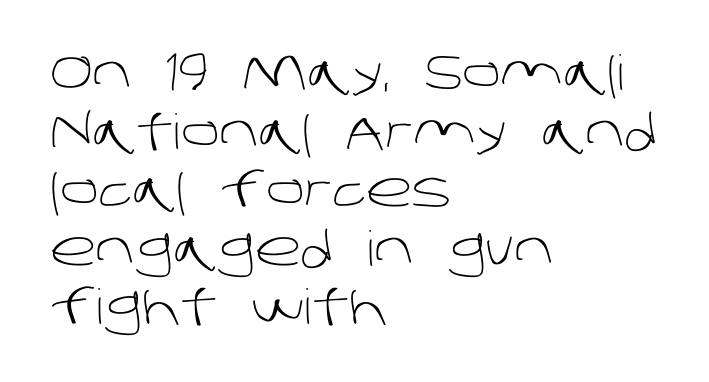
Any mark beneath the type? The region is blank. Is this a fixed-width face? No — the glyphs have proportional, varying widths. Is the stroke heavy? The answer is a plain regular-or-lighter. The line texture is even and compact thanks to regular tracking.
